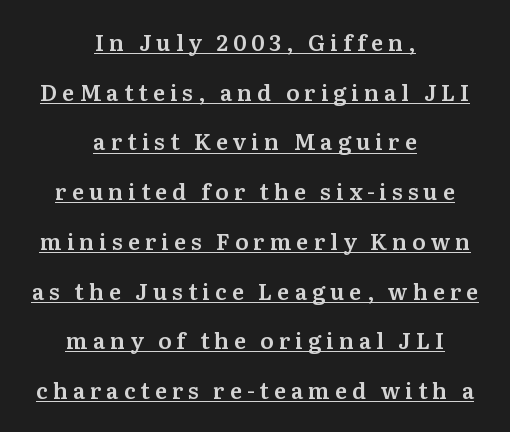
The image shows 22 px text type, upright; set centered, loose line spacing (2.26x), unusually wide letter spacing (+0.23 em), underlined.
